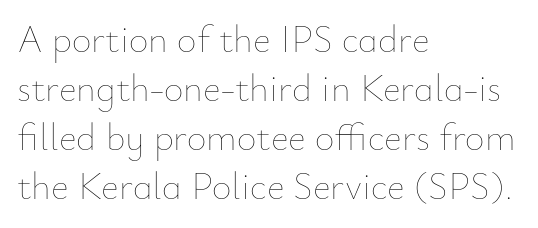
The letterforms sit at book weight or below. Every row of glyphs begins at an identical x-position on the left. Is this a fixed-width face? No — the glyphs have proportional, varying widths. The space between consecutive lines is moderate.
